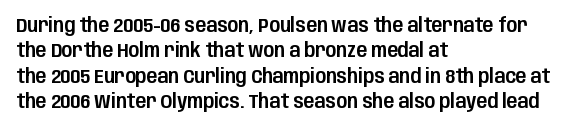
{"italic": "no", "underline": "no", "align": "left", "line_spacing": "normal", "line_spacing_ratio": 1.27, "letter_spacing": "normal", "letter_spacing_em": 0.0, "glyph_px": 20}
